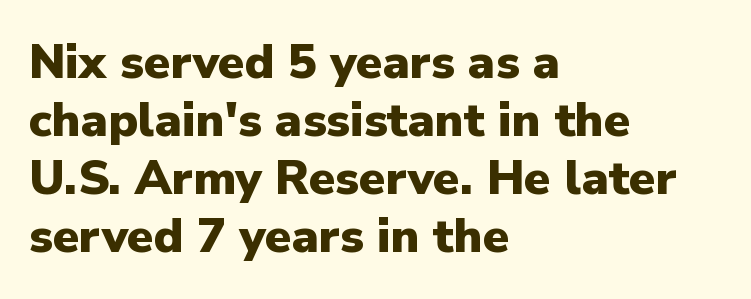
{"serif": "no", "italic": "no", "bold": "yes", "weight": "heavy", "width": "normal", "stroke_contrast": "low", "x_height": "medium", "monospaced": "no", "underline": "no", "align": "left", "line_spacing_ratio": 1.21, "letter_spacing": "normal", "letter_spacing_em": 0.0, "glyph_px": 48}
